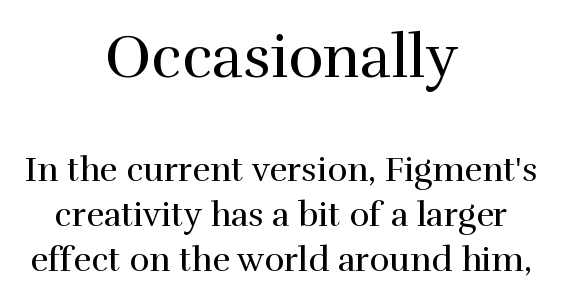
Q: Is the text bold? A: No.
Q: Is the text italic (slanted)? A: No, it is upright.
Q: Is the typeface a serif or a sans-serif typeface? A: Serif.
Q: Is the text underlined? A: No.
Q: How is the paragraph aligned? A: Centered.
Q: Is the spacing between letters normal or unusually wide? A: Normal.
Q: Is the spacing between lines tight, normal or loose? A: Normal.
Q: Which block of text is set in a larger size, the first (top) or the second (bottom)? A: The first (top) one.
Q: Width (condensed, normal, or wide)? A: Normal.
Q: Stroke contrast? A: High.
Q: x-height? A: Medium.
Q: Monospaced? A: No.
